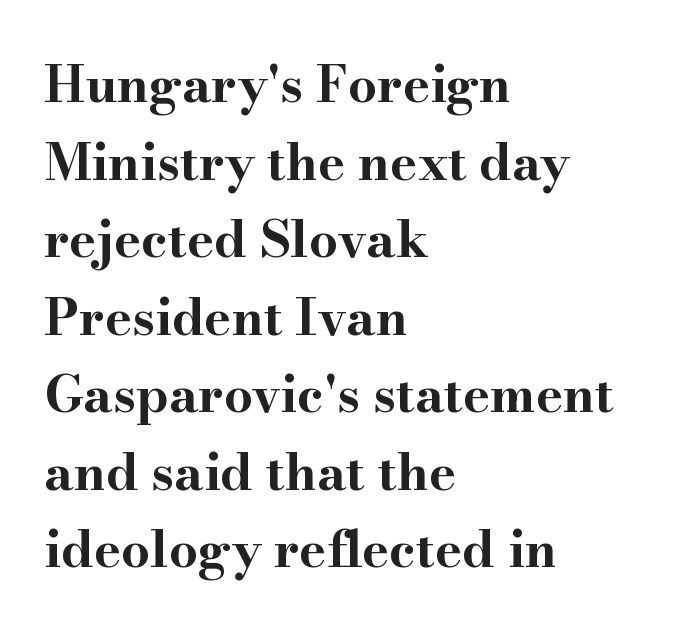
The font family rendered here belongs to the serif group. Is this a fixed-width face? No — the glyphs have proportional, varying widths. Typographic density is high because the face is bold. Ascenders rise straight up at ninety degrees.
